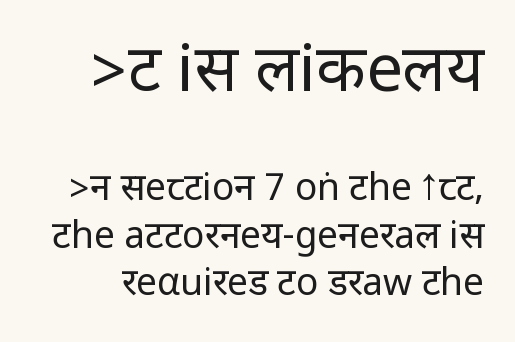
The image shows 65 px regular-weight, condensed sans-serif type, upright; set normal line spacing (1.28x), normal letter spacing, not underlined; the first (top) block is 1.76x larger; low stroke contrast.
